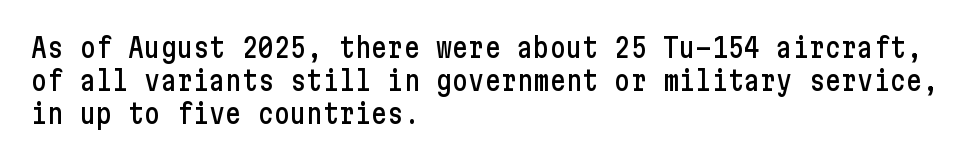
Every row of glyphs begins at an identical x-position on the left. These lines were composed using upright roman letters. Standard letterfit; no display-style spreading of the glyphs. The glyphs are unaccompanied by any horizontal stroke below them.
